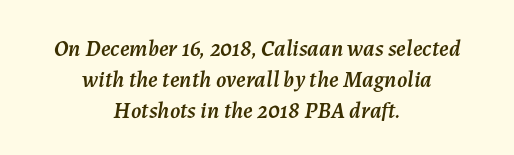
Students, note that the glyphs here touch the page at normal intervals. Casual observation: everything's sitting right in the middle. Vertical spacing — default. Glance below the letters and you will spot only blank space.
